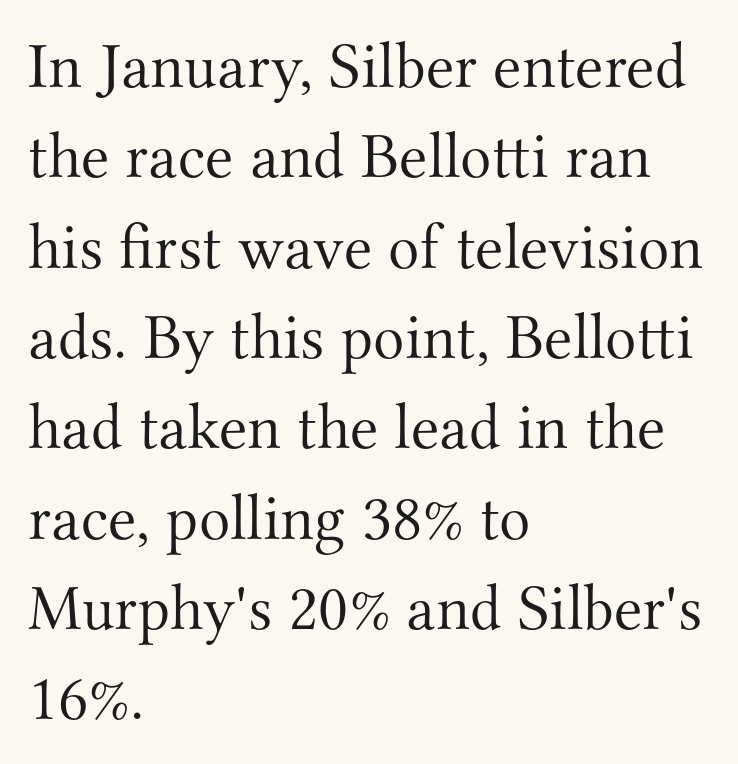
Character widths vary here, with narrow letters taking less room than wide ones. Glance below the letters and you will spot only blank space. Horizontally, the lines are justified to the leading edge only. The passage shown is typeset with a serif family.
